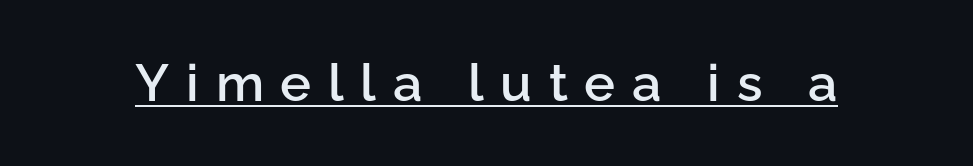
Q: Is the text bold? A: Semi-bold.
Q: Is the text italic (slanted)? A: No, it is upright.
Q: Is the typeface a serif or a sans-serif typeface? A: Sans-serif.
Q: Is the text underlined? A: Yes.
Q: Is the spacing between letters normal or unusually wide? A: Unusually wide.
Q: Width (condensed, normal, or wide)? A: Normal.
Q: Stroke contrast? A: Low.
Q: x-height? A: Medium.
Q: Monospaced? A: No.
